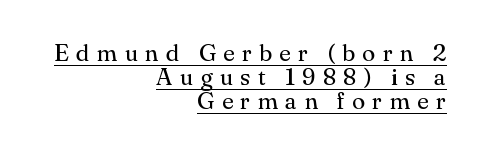
The image shows 24 px text type, upright; set right-aligned, tight line spacing (1.0x), unusually wide letter spacing (+0.3 em), underlined.
